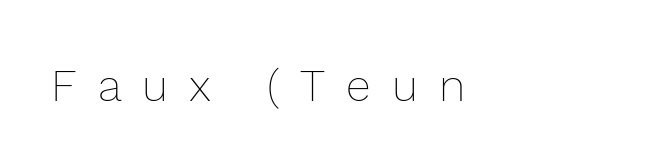
Ordinary non-slanted type is in use. You could not count columns in this text — the font is proportionally spaced. The tracking jumps out immediately: characters are airy and widely separated. Decoration check: the copy has no underline. Summary of weight: not heavy and not bold.
